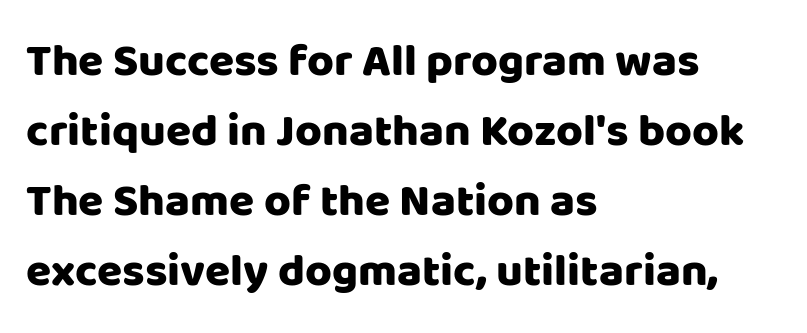
Q: Is the text italic (slanted)? A: No, it is upright.
Q: Is the typeface a serif or a sans-serif typeface? A: Sans-serif.
Q: Is the text underlined? A: No.
Q: How is the paragraph aligned? A: Left-aligned.
Q: Is the spacing between letters normal or unusually wide? A: Normal.
Q: Is the spacing between lines tight, normal or loose? A: Normal.
Q: Width (condensed, normal, or wide)? A: Normal.
Q: Stroke contrast? A: Low.
Q: x-height? A: Large.
Q: Monospaced? A: No.
